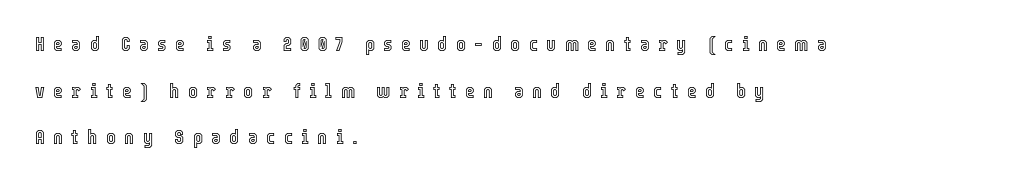
The image shows 21 px text type, upright; set left-aligned, loose line spacing (2.22x), unusually wide letter spacing (+0.4 em), not underlined.
